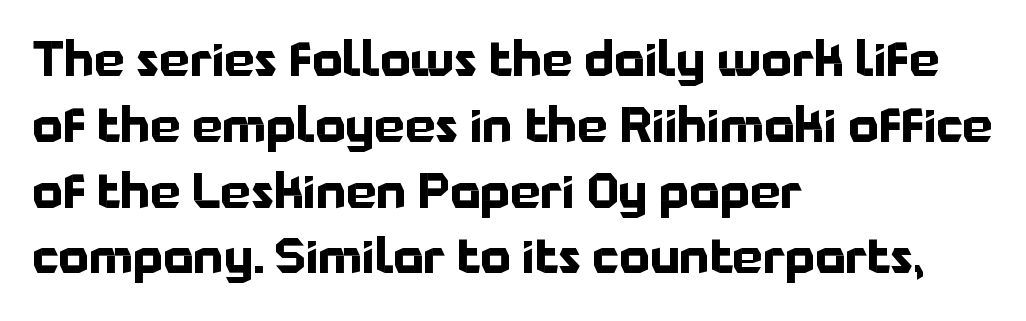
Q: Is the text bold? A: Yes.
Q: Is the text italic (slanted)? A: No, it is upright.
Q: Is the typeface a serif or a sans-serif typeface? A: Sans-serif.
Q: Is the text underlined? A: No.
Q: How is the paragraph aligned? A: Left-aligned.
Q: Is the spacing between letters normal or unusually wide? A: Normal.
Q: Is the spacing between lines tight, normal or loose? A: Normal.
Q: Width (condensed, normal, or wide)? A: Normal.
Q: Stroke contrast? A: Low.
Q: x-height? A: Medium.
Q: Monospaced? A: No.
